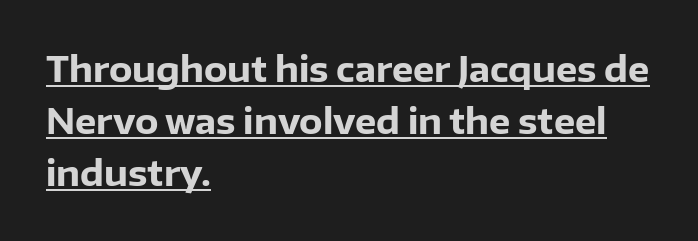
To sum up the face: it is a sans, with no serifs. Leftover space on each line is placed entirely after the last word. Each letter keeps its own natural width here, so spacing adapts to shape. You'd pick this weight for a headline — it's a proper bold.
